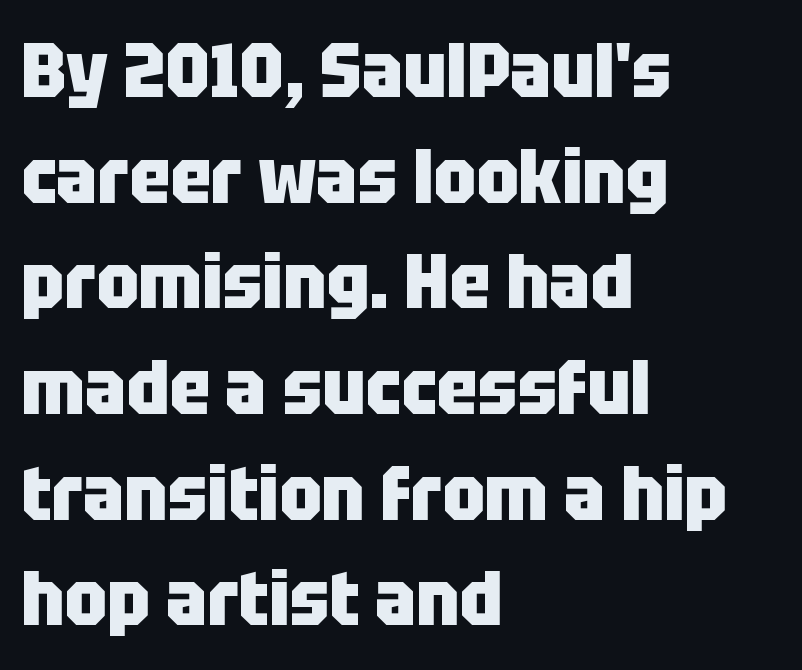
The image shows 76 px heavy, condensed sans-serif type, upright; set left-aligned, normal line spacing (1.39x), normal letter spacing, not underlined; low stroke contrast and a large x-height.
